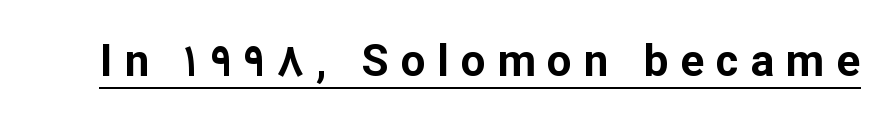
The image shows 44 px bold sans-serif type, upright; set unusually wide letter spacing (+0.27 em), underlined; low stroke contrast and a medium x-height.
